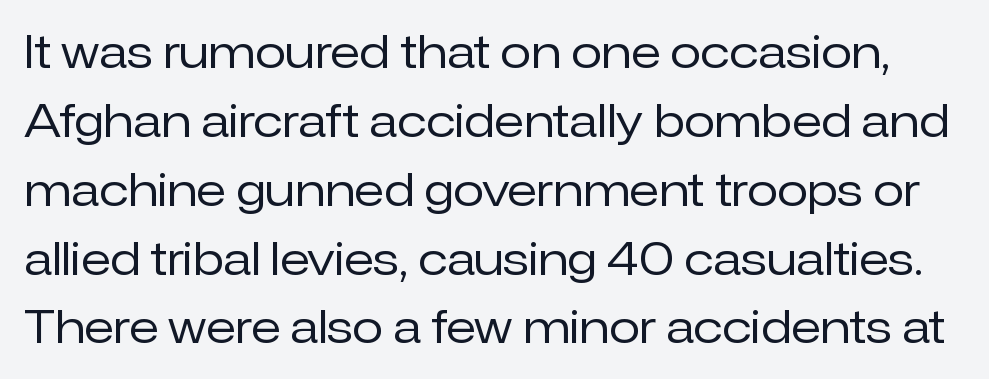
{"serif": "no", "italic": "no", "bold": "no", "weight": "regular", "width": "normal", "stroke_contrast": "low", "x_height": "medium", "monospaced": "no", "underline": "no", "line_spacing": "normal", "line_spacing_ratio": 1.53, "letter_spacing": "normal", "letter_spacing_em": 0.0, "glyph_px": 45}
